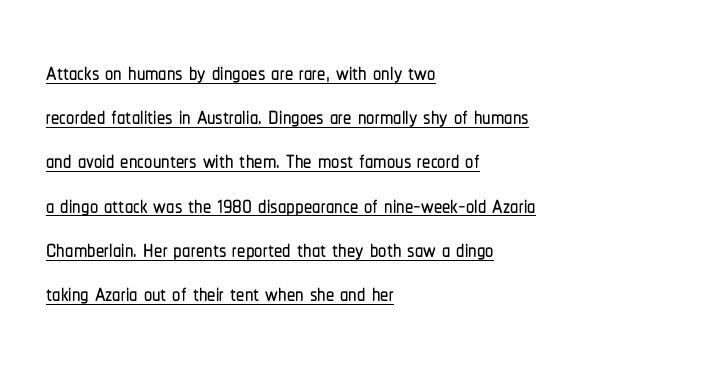
Q: Is the text italic (slanted)? A: No, it is upright.
Q: Is the typeface a serif or a sans-serif typeface? A: Sans-serif.
Q: Is the text underlined? A: Yes.
Q: How is the paragraph aligned? A: Left-aligned.
Q: Is the spacing between letters normal or unusually wide? A: Normal.
Q: Is the spacing between lines tight, normal or loose? A: Normal.
Q: Width (condensed, normal, or wide)? A: Condensed.
Q: Stroke contrast? A: Low.
Q: x-height? A: Medium.
Q: Monospaced? A: No.
